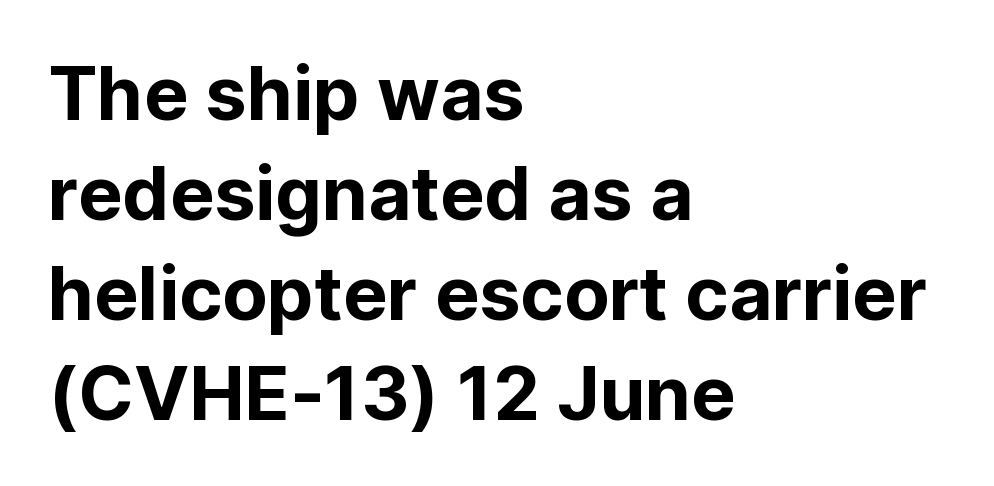
{"serif": "no", "italic": "no", "width": "normal", "stroke_contrast": "low", "x_height": "medium", "monospaced": "no", "underline": "no", "align": "left", "line_spacing": "normal", "line_spacing_ratio": 1.35, "letter_spacing": "normal", "letter_spacing_em": 0.0, "glyph_px": 74}
